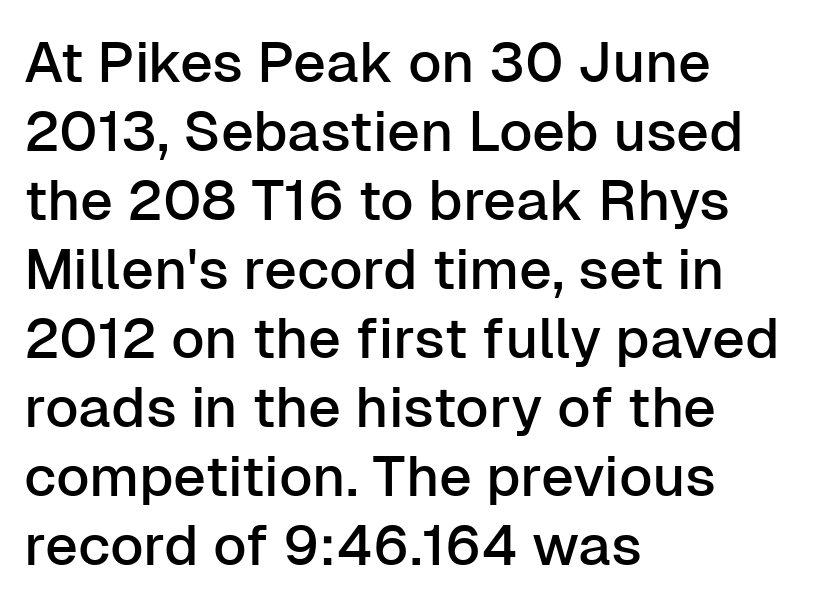
Q: Is the text italic (slanted)? A: No, it is upright.
Q: Is the typeface a serif or a sans-serif typeface? A: Sans-serif.
Q: Is the text underlined? A: No.
Q: How is the paragraph aligned? A: Left-aligned.
Q: Is the spacing between letters normal or unusually wide? A: Normal.
Q: Width (condensed, normal, or wide)? A: Normal.
Q: Stroke contrast? A: Low.
Q: x-height? A: Medium.
Q: Monospaced? A: No.
